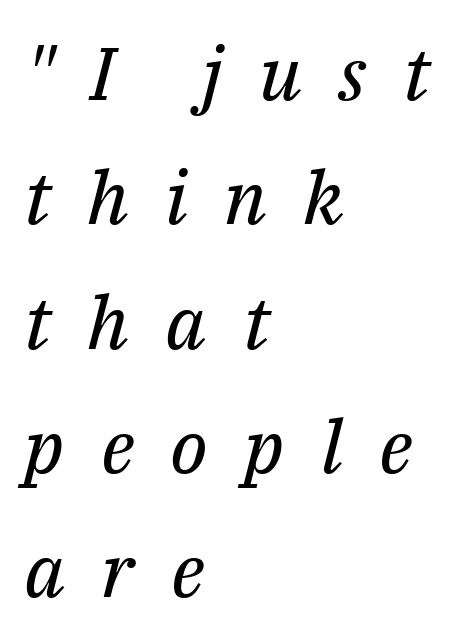
This sample uses a serif face. These lines are set flush left with a ragged right edge. The space beneath each line is pristine and unruled. The letters advance in unequal steps, a hallmark of proportional type.
